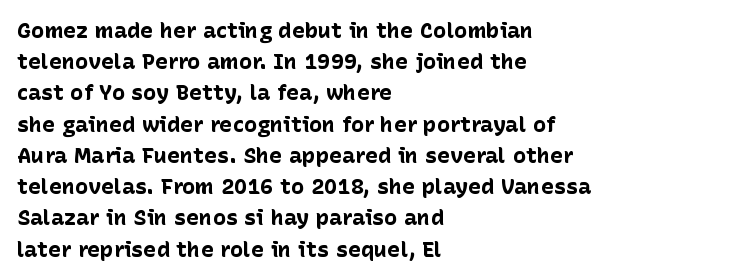
In CSS terms this would be text-align: left. Baseline-to-baseline distance is the conventional proportion of letter height. Notice how the stems are strictly vertical — no italics here. The space beneath each line is pristine and unruled. Spacing between characters is what you'd get straight out of the box. The passage shown is emphatically bold.
